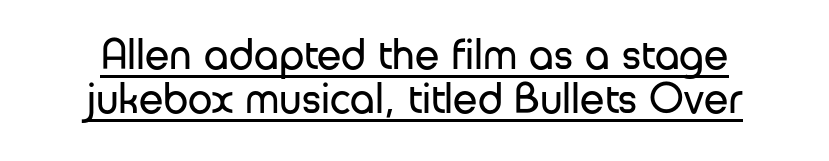
The image shows 44 px regular-weight sans-serif type, upright; set tight line spacing (1.0x), normal letter spacing, underlined; low stroke contrast and a medium x-height.
